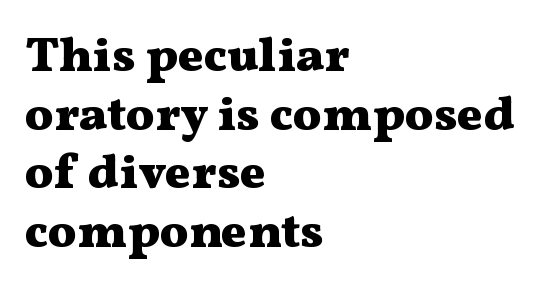
{"serif": "yes", "italic": "no", "bold": "yes", "weight": "heavy", "width": "wide", "stroke_contrast": "medium", "x_height": "medium", "monospaced": "no", "underline": "no", "align": "left", "line_spacing_ratio": 1.22, "letter_spacing": "normal", "letter_spacing_em": 0.0, "glyph_px": 48}
